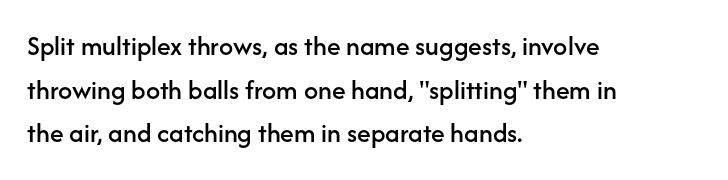
Q: Is the text italic (slanted)? A: No, it is upright.
Q: Is the typeface a serif or a sans-serif typeface? A: Sans-serif.
Q: Is the text underlined? A: No.
Q: How is the paragraph aligned? A: Left-aligned.
Q: Is the spacing between letters normal or unusually wide? A: Normal.
Q: Is the spacing between lines tight, normal or loose? A: Normal.
Q: Width (condensed, normal, or wide)? A: Normal.
Q: Stroke contrast? A: Low.
Q: x-height? A: Medium.
Q: Monospaced? A: No.
